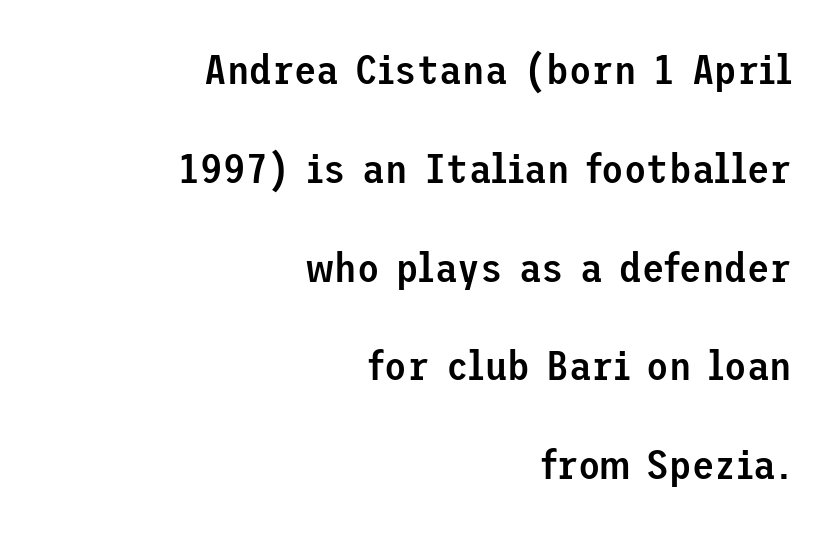
{"serif": "no", "italic": "no", "bold": "semi", "weight": "semibold", "width": "normal", "stroke_contrast": "low", "x_height": "medium", "underline": "no", "align": "right", "line_spacing": "loose", "line_spacing_ratio": 2.41, "letter_spacing": "normal", "letter_spacing_em": 0.0, "glyph_px": 41}
